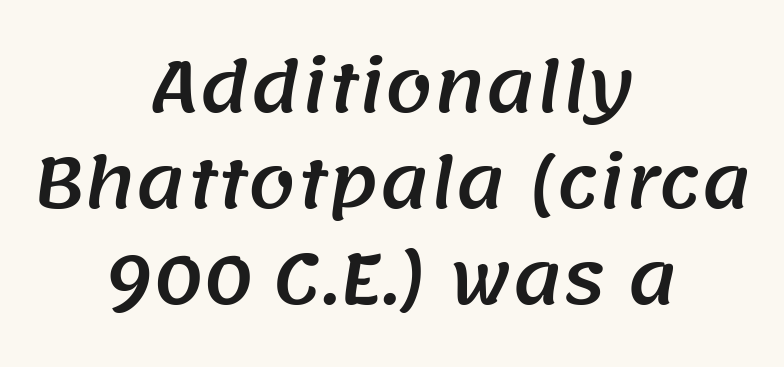
The image shows 68 px sans-serif type; set centered, normal line spacing (1.41x), normal letter spacing, not underlined; medium stroke contrast and a large x-height.
